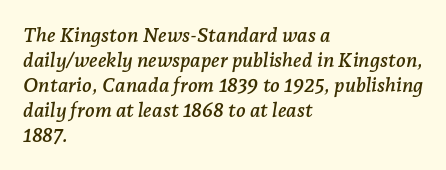
The image shows 20 px text type, italic (leaning right); set left-aligned, normal line spacing (1.25x), normal letter spacing, not underlined.
